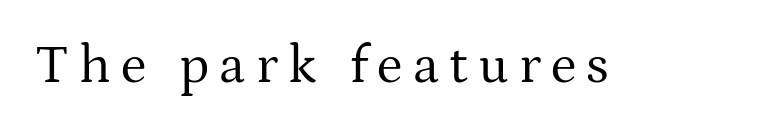
The image shows 54 px regular-weight serif type, upright; set not underlined; medium stroke contrast and a medium x-height.
